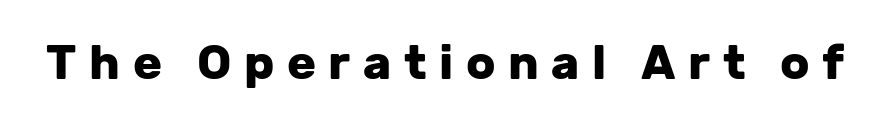
Q: Is the text bold? A: Yes.
Q: Is the text italic (slanted)? A: No, it is upright.
Q: Is the typeface a serif or a sans-serif typeface? A: Sans-serif.
Q: Is the text underlined? A: No.
Q: Is the spacing between letters normal or unusually wide? A: Unusually wide.
Q: Width (condensed, normal, or wide)? A: Normal.
Q: Stroke contrast? A: Low.
Q: x-height? A: Medium.
Q: Monospaced? A: No.
